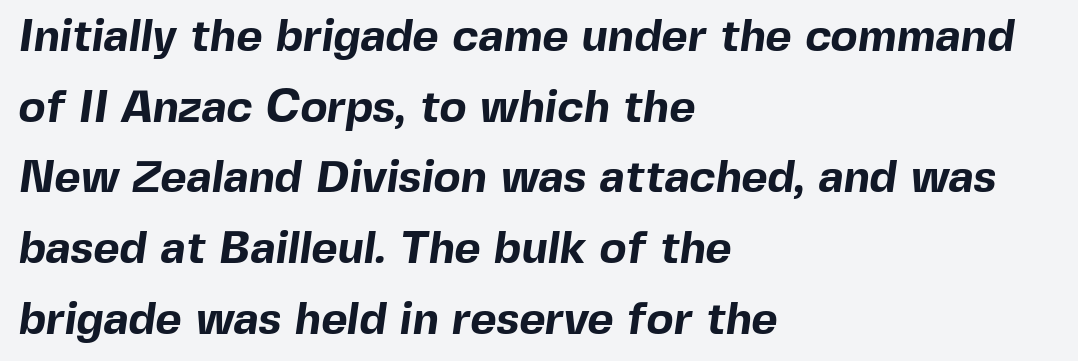
Q: Is the text bold? A: Yes.
Q: Is the typeface a serif or a sans-serif typeface? A: Sans-serif.
Q: Is the text underlined? A: No.
Q: How is the paragraph aligned? A: Left-aligned.
Q: Is the spacing between letters normal or unusually wide? A: Normal.
Q: Is the spacing between lines tight, normal or loose? A: Normal.
Q: Width (condensed, normal, or wide)? A: Normal.
Q: x-height? A: Medium.
Q: Monospaced? A: No.
